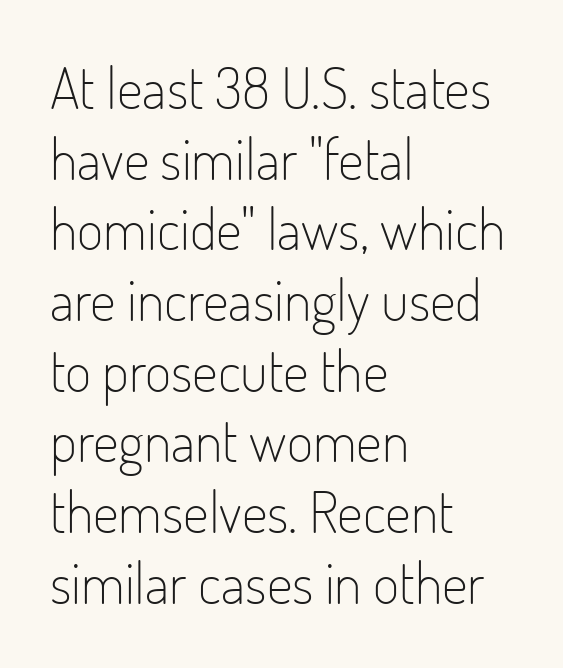
Q: Is the text bold? A: No.
Q: Is the text italic (slanted)? A: No, it is upright.
Q: Is the typeface a serif or a sans-serif typeface? A: Sans-serif.
Q: Is the text underlined? A: No.
Q: How is the paragraph aligned? A: Left-aligned.
Q: Is the spacing between letters normal or unusually wide? A: Normal.
Q: Width (condensed, normal, or wide)? A: Condensed.
Q: Stroke contrast? A: Low.
Q: x-height? A: Small.
Q: Monospaced? A: No.
